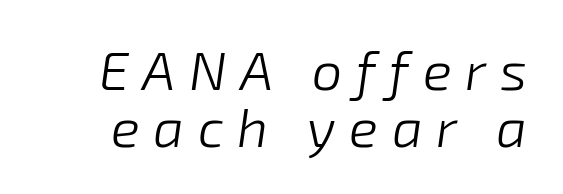
Varying glyph widths throughout — classic text-font behaviour. What's the leading like? Squeezed, with rows nearly overlapping. How are the letters spaced? Widely, with obvious added tracking. It's the slanting kind of type.
